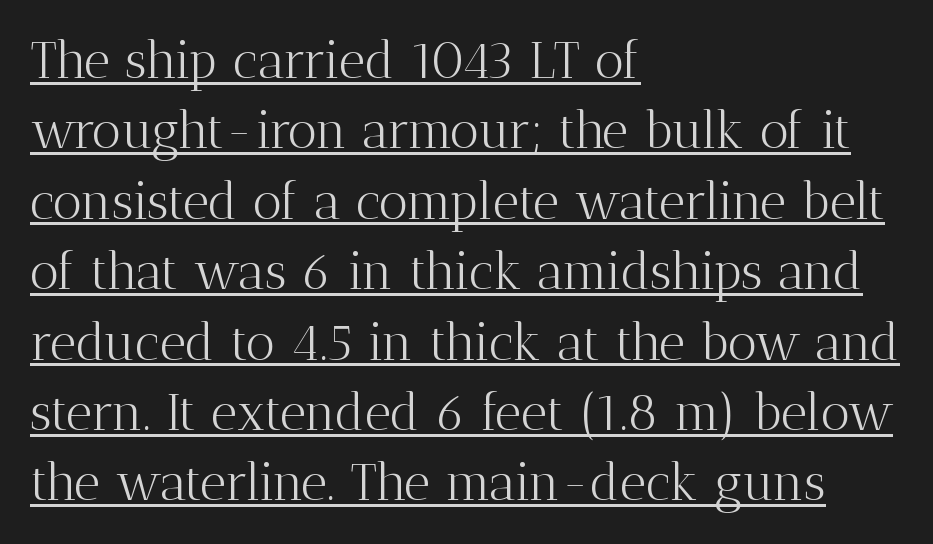
The letters carry serifs — small finishing strokes at the ends of their stems. The rendering uses natural spacing where letterforms have individual widths. Characters remain perfectly vertical along every line. Looks like someone drew a line under every word here.
